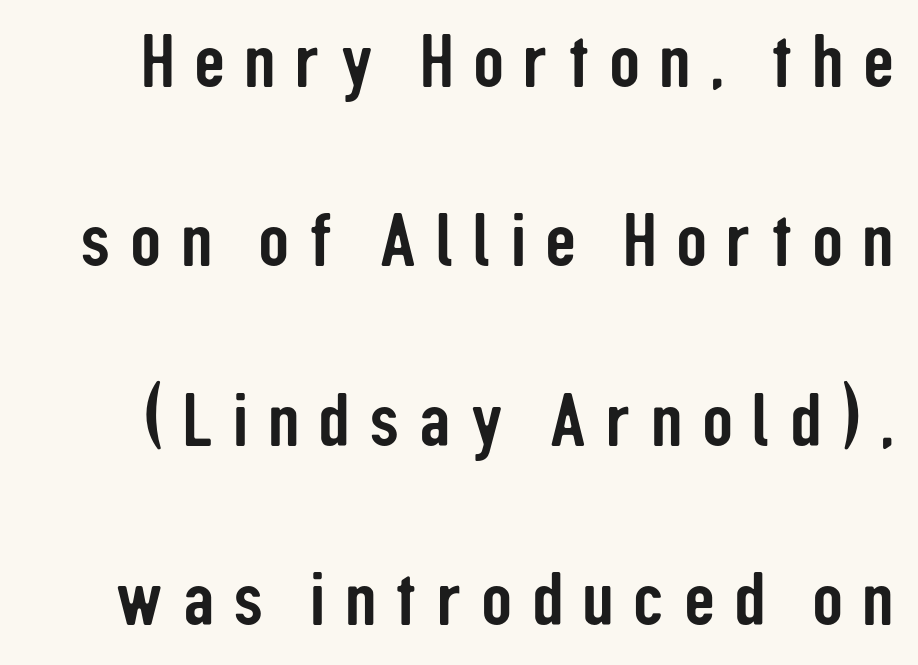
Q: Is the text italic (slanted)? A: No, it is upright.
Q: Is the typeface a serif or a sans-serif typeface? A: Sans-serif.
Q: Is the text underlined? A: No.
Q: Is the spacing between letters normal or unusually wide? A: Unusually wide.
Q: Is the spacing between lines tight, normal or loose? A: Loose.
Q: Width (condensed, normal, or wide)? A: Condensed.
Q: Stroke contrast? A: Low.
Q: x-height? A: Medium.
Q: Monospaced? A: No.
